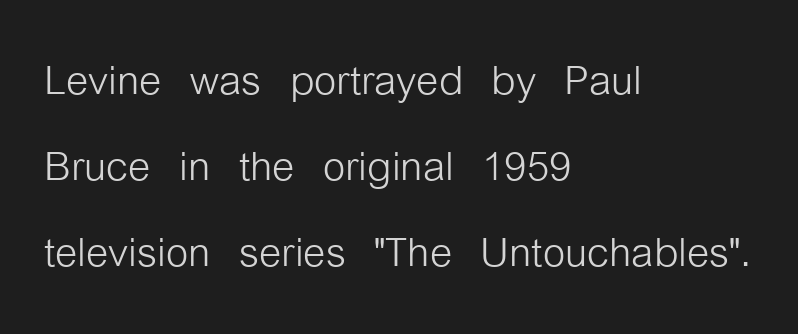
Rendered with straight, roman letterforms. Heft: none added — not bold. Leading: standard. A classic flush-left, rag-right setting is used for this passage. Classification — sans serif.
